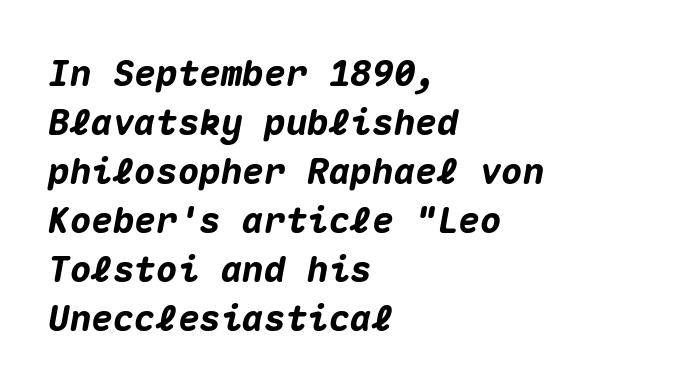
Q: Is the text bold? A: Yes.
Q: Is the text italic (slanted)? A: Yes, it leans right by about 10 degrees.
Q: Is the text underlined? A: No.
Q: How is the paragraph aligned? A: Left-aligned.
Q: Is the spacing between letters normal or unusually wide? A: Normal.
Q: Is the spacing between lines tight, normal or loose? A: Normal.
Q: Width (condensed, normal, or wide)? A: Normal.
Q: Stroke contrast? A: Medium.
Q: x-height? A: Medium.
Q: Monospaced? A: Yes.
